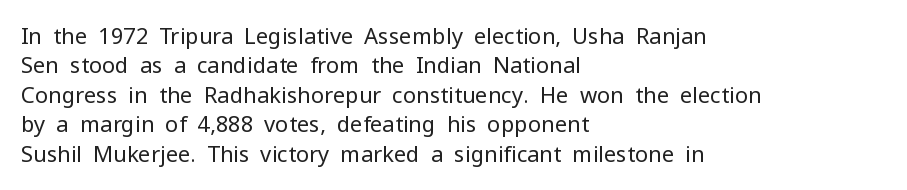
Bare-footed words on every line. Every stem runs plumb, perpendicular to the baseline. The typesetting does not lean heavy: it is not bold. Tracking value appears to be zero — textbook default spacing. The vertical gap from one line to the next is medium.
